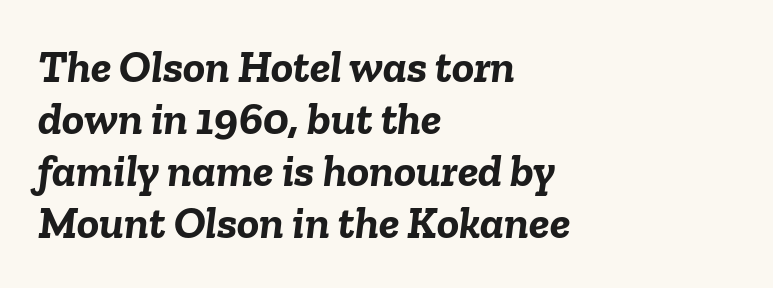
Q: Is the text bold? A: Yes.
Q: Is the text italic (slanted)? A: Yes, it leans right by about 6 degrees.
Q: Is the text underlined? A: No.
Q: How is the paragraph aligned? A: Left-aligned.
Q: Is the spacing between letters normal or unusually wide? A: Normal.
Q: Is the spacing between lines tight, normal or loose? A: Tight.
Q: Width (condensed, normal, or wide)? A: Normal.
Q: Stroke contrast? A: Low.
Q: x-height? A: Medium.
Q: Monospaced? A: No.
